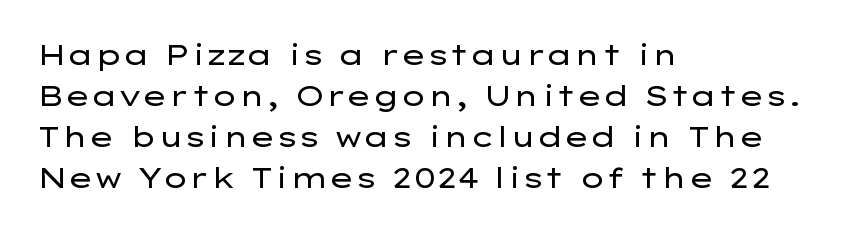
Q: Is the text bold? A: No.
Q: Is the text italic (slanted)? A: No, it is upright.
Q: Is the typeface a serif or a sans-serif typeface? A: Sans-serif.
Q: Is the text underlined? A: No.
Q: How is the paragraph aligned? A: Left-aligned.
Q: Is the spacing between letters normal or unusually wide? A: Normal.
Q: Is the spacing between lines tight, normal or loose? A: Normal.
Q: Width (condensed, normal, or wide)? A: Wide.
Q: Stroke contrast? A: Low.
Q: x-height? A: Medium.
Q: Monospaced? A: No.
